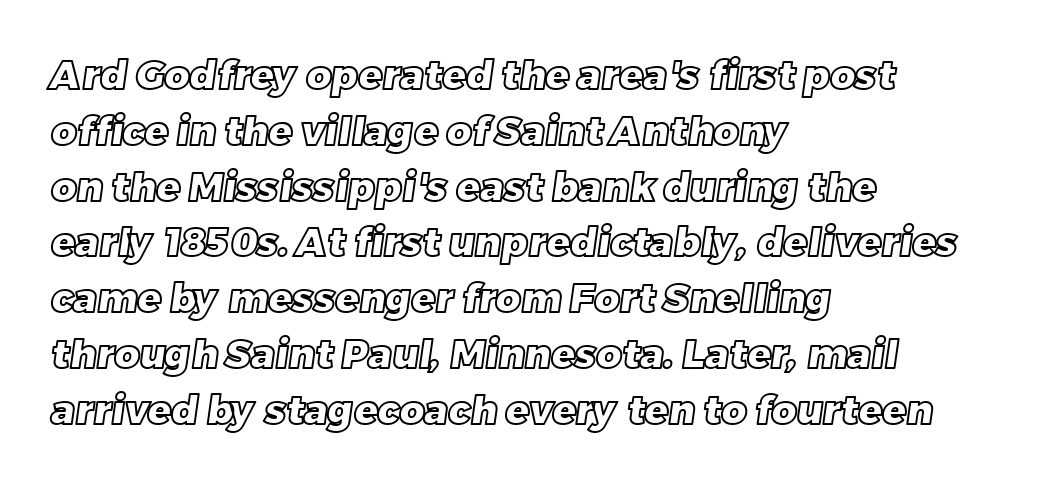
The image shows 39 px text type; set left-aligned, normal line spacing (1.43x), normal letter spacing, not underlined; a large x-height.
